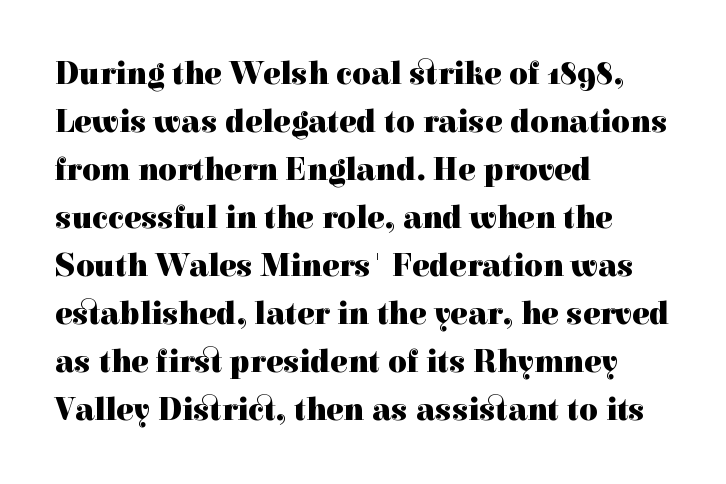
{"serif": "yes", "italic": "no", "bold": "yes", "weight": "heavy", "width": "normal", "x_height": "medium", "monospaced": "no", "underline": "no", "align": "left", "line_spacing": "normal", "line_spacing_ratio": 1.5, "letter_spacing": "normal", "letter_spacing_em": 0.0, "glyph_px": 32}
